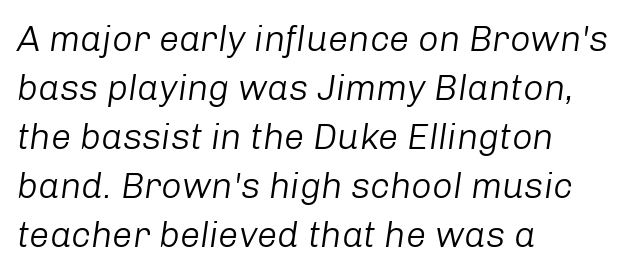
Q: Is the text bold? A: No.
Q: Is the text italic (slanted)? A: Yes, it leans right by about 8 degrees.
Q: Is the text underlined? A: No.
Q: How is the paragraph aligned? A: Left-aligned.
Q: Is the spacing between letters normal or unusually wide? A: Normal.
Q: Is the spacing between lines tight, normal or loose? A: Normal.
Q: Width (condensed, normal, or wide)? A: Normal.
Q: Stroke contrast? A: Low.
Q: x-height? A: Medium.
Q: Monospaced? A: No.
